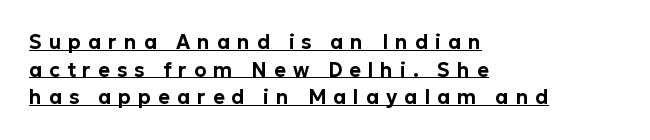
The image shows 20 px text type, upright; set left-aligned, normal line spacing (1.38x), unusually wide letter spacing (+0.35 em), underlined.
